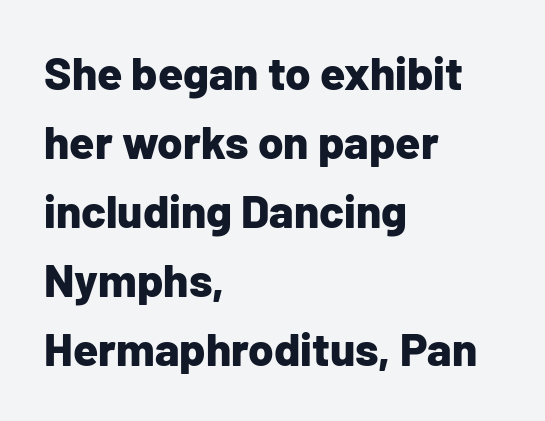
The image shows 46 px bold sans-serif type, upright; set left-aligned, normal line spacing (1.5x), normal letter spacing, not underlined; low stroke contrast and a medium x-height.
